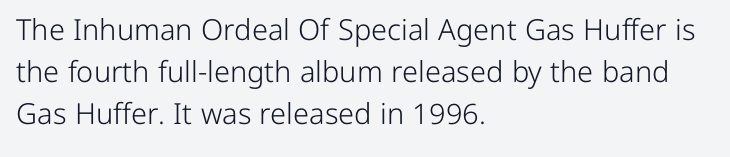
Q: Is the text bold? A: No.
Q: Is the text italic (slanted)? A: No, it is upright.
Q: Is the typeface a serif or a sans-serif typeface? A: Sans-serif.
Q: Is the text underlined? A: No.
Q: How is the paragraph aligned? A: Left-aligned.
Q: Is the spacing between letters normal or unusually wide? A: Normal.
Q: Is the spacing between lines tight, normal or loose? A: Normal.
Q: Width (condensed, normal, or wide)? A: Normal.
Q: Stroke contrast? A: Low.
Q: x-height? A: Medium.
Q: Monospaced? A: No.
